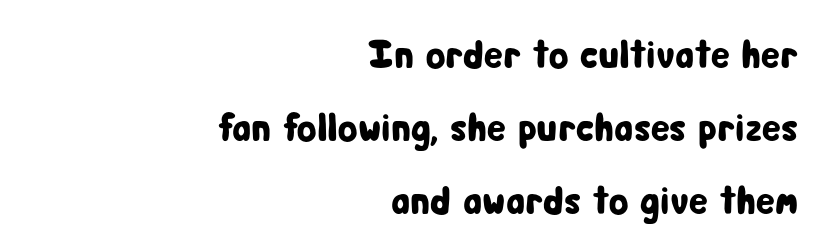
The image shows 40 px condensed sans-serif type, upright; set right-aligned, line spacing 1.82x, normal letter spacing, not underlined; low stroke contrast and a medium x-height.
